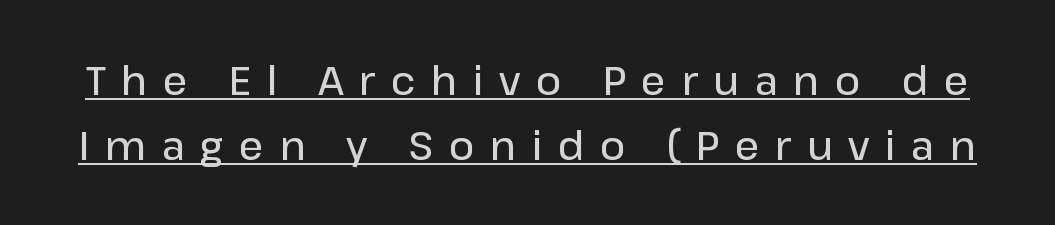
Quick note: not italic, upright. You could not count columns in this text — the font is proportionally spaced. Stroke terminals: plain, sans-serif. These characters rest on top of a visible drawn line. Slightly chunky letters — semibold, I'd say, not full bold.
